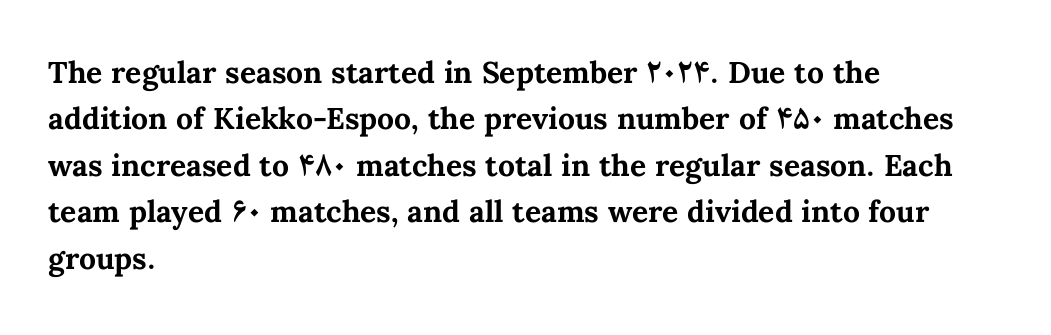
{"italic": "no", "bold": "yes", "weight": "bold", "width": "normal", "stroke_contrast": "medium", "x_height": "medium", "monospaced": "no", "underline": "no", "align": "left", "line_spacing": "normal", "line_spacing_ratio": 1.55, "letter_spacing": "normal", "letter_spacing_em": 0.0, "glyph_px": 30}
